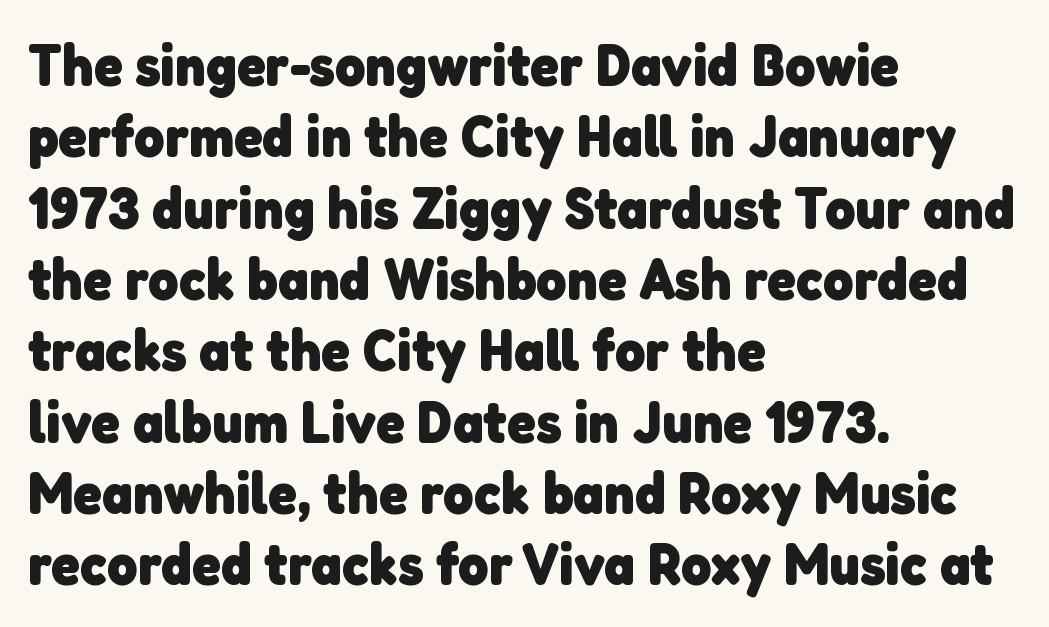
{"serif": "no", "bold": "yes", "weight": "heavy", "width": "normal", "stroke_contrast": "low", "x_height": "medium", "monospaced": "no", "underline": "no", "align": "left", "line_spacing_ratio": 1.23, "letter_spacing": "normal", "letter_spacing_em": 0.0, "glyph_px": 58}
